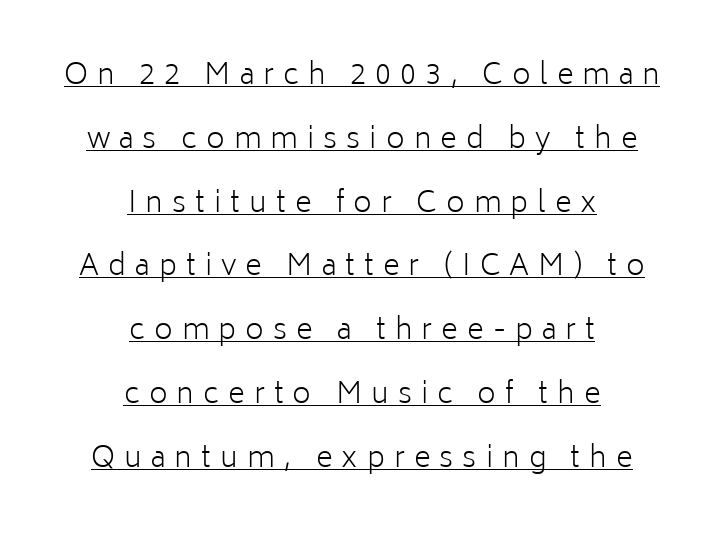
Each letter keeps its own natural width here, so spacing adapts to shape. No extra ink here — the face is not bold. Quick note: interline space is abundant. The axis of the letterforms is exactly vertical. Does the type have serifs? No, each stem ends abruptly.
